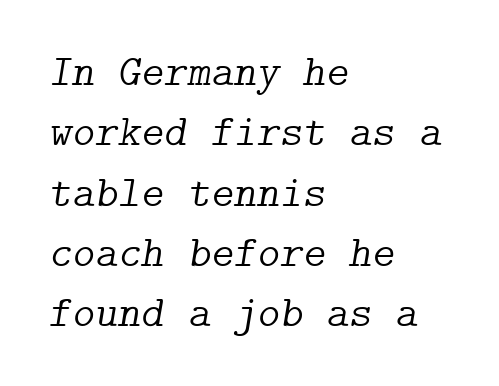
A normal amount of white space separates one row of letters from the next. Yep, that's italic — everything's leaning. Honestly, there is no underline to notice here at all. No extra ink here — the face is not bold. Is the letter spacing exaggerated? No — it looks like the ordinary default. To sum up the face: it has serifs.
